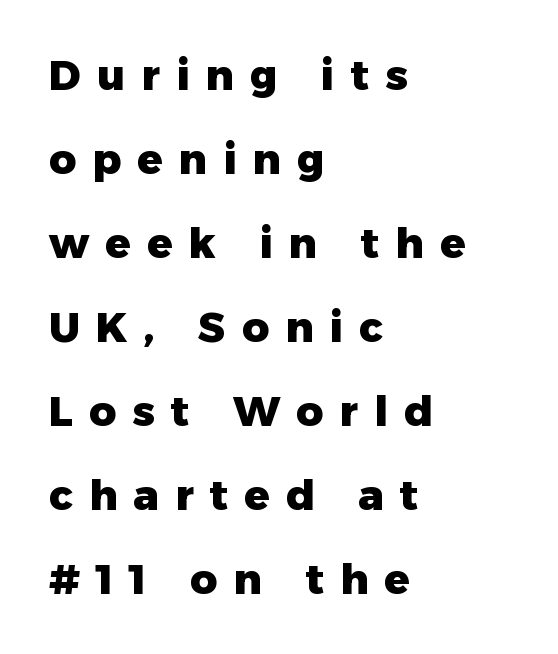
The image shows 42 px heavy sans-serif type, upright; set left-aligned, loose line spacing (2.0x), unusually wide letter spacing (+0.38 em), not underlined; low stroke contrast and a medium x-height.
